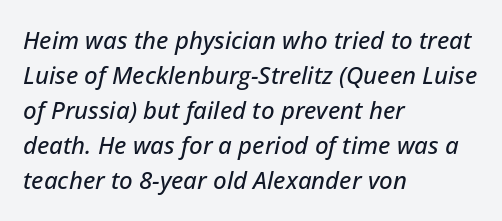
{"italic": "yes", "lean": "right", "slant_degrees": 12, "underline": "no", "align": "left", "line_spacing": "normal", "line_spacing_ratio": 1.46, "letter_spacing": "normal", "letter_spacing_em": 0.0, "glyph_px": 24}
